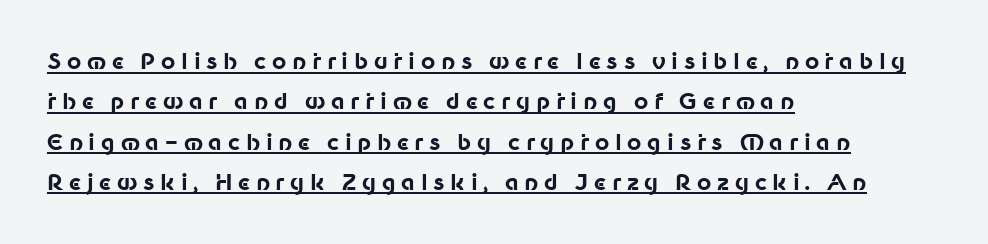
The image shows 22 px bold type, upright; set left-aligned, line spacing 1.83x, unusually wide letter spacing (+0.26 em), underlined.
